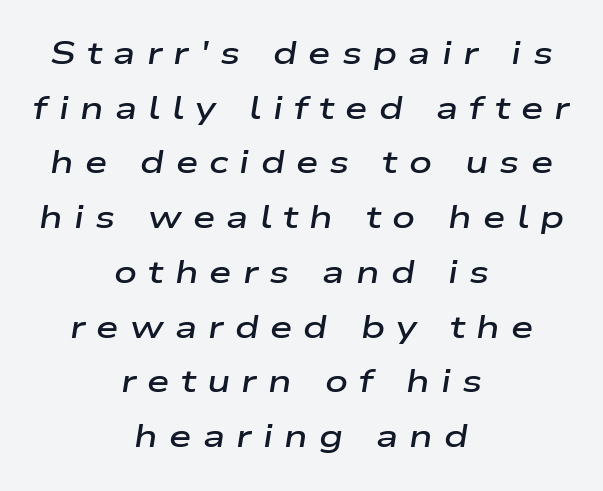
Q: Is the text bold? A: Semi-bold.
Q: Is the text italic (slanted)? A: Yes, it leans right by about 9 degrees.
Q: Is the text underlined? A: No.
Q: How is the paragraph aligned? A: Centered.
Q: Is the spacing between letters normal or unusually wide? A: Unusually wide.
Q: Width (condensed, normal, or wide)? A: Wide.
Q: Stroke contrast? A: Low.
Q: x-height? A: Medium.
Q: Monospaced? A: No.
